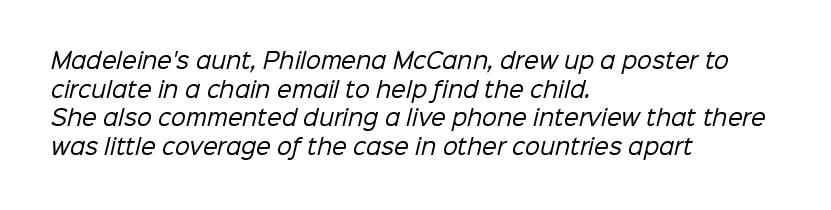
{"bold": "no", "underline": "no", "align": "left", "line_spacing": "normal", "line_spacing_ratio": 1.36, "letter_spacing": "normal", "letter_spacing_em": 0.0, "glyph_px": 21}
